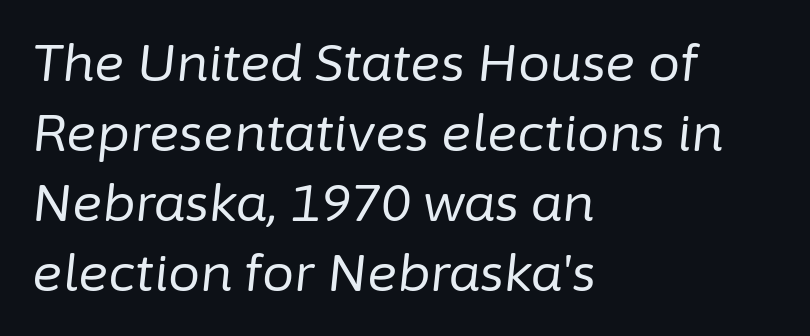
{"italic": "yes", "lean": "right", "slant_degrees": 6, "bold": "no", "weight": "regular", "width": "normal", "stroke_contrast": "low", "x_height": "medium", "monospaced": "no", "underline": "no", "align": "left", "line_spacing": "normal", "line_spacing_ratio": 1.37, "letter_spacing": "normal", "letter_spacing_em": 0.0, "glyph_px": 51}
